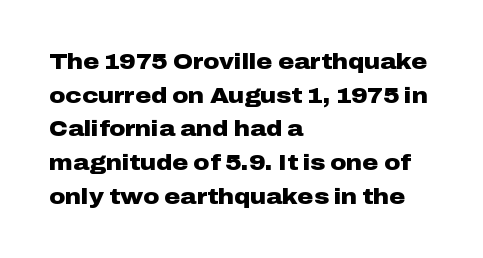
This sample is left-justified, so line endings fall wherever the words run out. Ascenders rise straight up at ninety degrees. Notice how descenders clear the ascenders below comfortably — that's standard leading. Is the type bold? Yes — the strokes are clearly thick and heavy.
